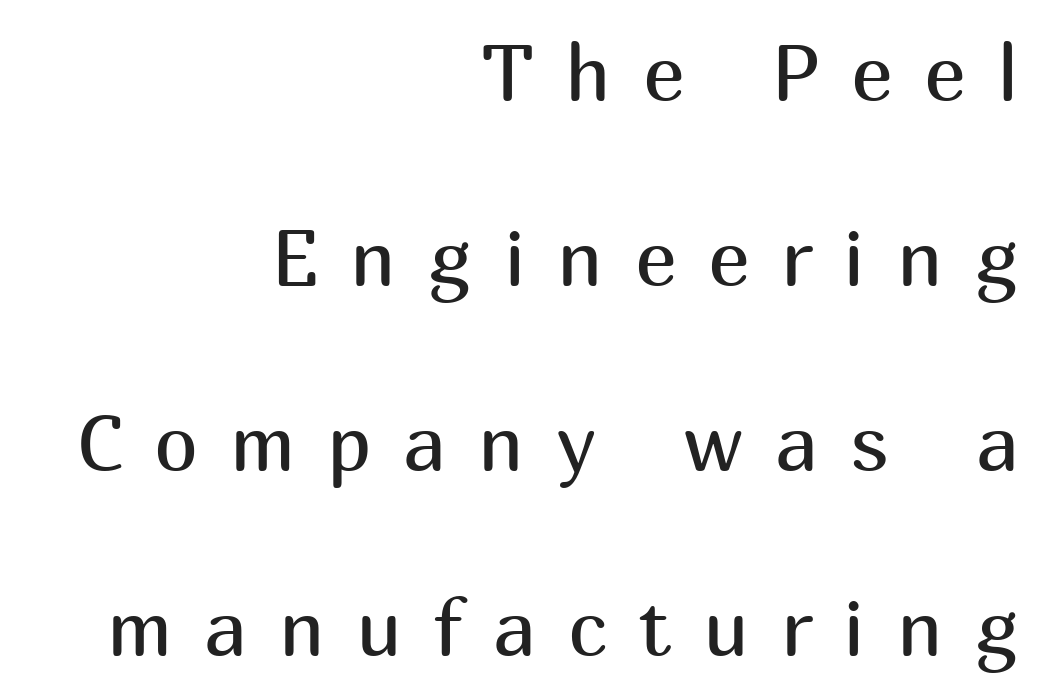
The image shows 79 px regular-weight sans-serif type, upright; set right-aligned, loose line spacing (2.34x), unusually wide letter spacing (+0.4 em), not underlined; medium stroke contrast and a medium x-height.
